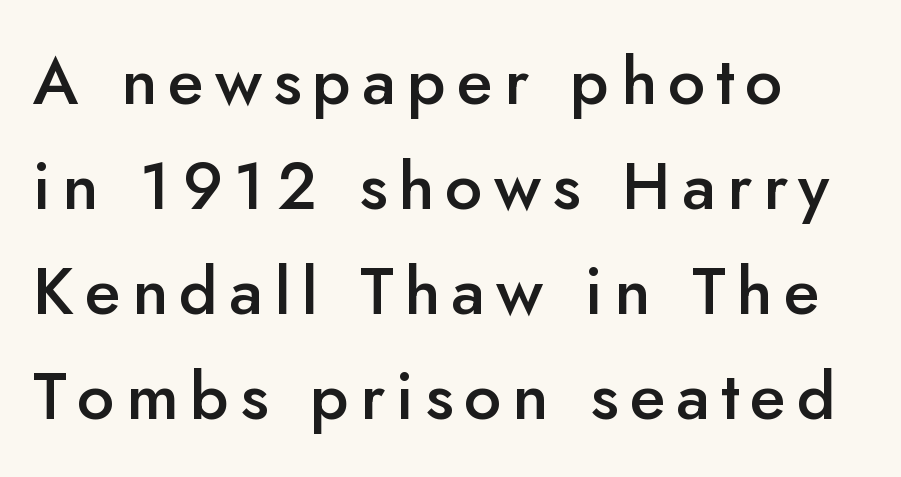
The image shows 66 px semibold sans-serif type, upright; set left-aligned, normal line spacing (1.59x), not underlined; low stroke contrast and a small x-height.
